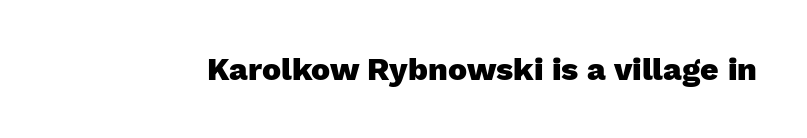
The image shows 32 px heavy sans-serif type, upright; set normal letter spacing, not underlined; low stroke contrast and a medium x-height.
